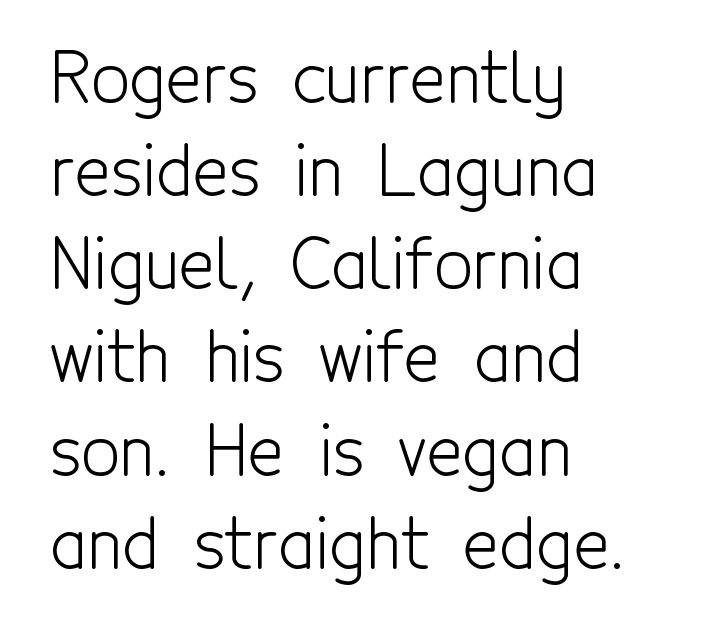
{"serif": "no", "italic": "no", "bold": "no", "weight": "light", "width": "condensed", "x_height": "medium", "monospaced": "no", "underline": "no", "align": "left", "line_spacing": "normal", "line_spacing_ratio": 1.37, "letter_spacing": "normal", "letter_spacing_em": 0.0, "glyph_px": 68}
